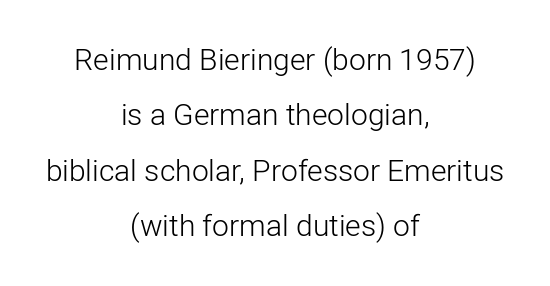
{"serif": "no", "italic": "no", "bold": "no", "weight": "light", "width": "normal", "stroke_contrast": "low", "x_height": "medium", "monospaced": "no", "underline": "no", "align": "center", "line_spacing_ratio": 1.85, "letter_spacing": "normal", "letter_spacing_em": 0.0, "glyph_px": 30}
